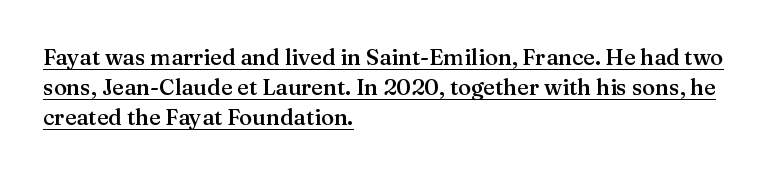
Q: Is the text bold? A: Semi-bold.
Q: Is the text italic (slanted)? A: No, it is upright.
Q: Is the text underlined? A: Yes.
Q: How is the paragraph aligned? A: Left-aligned.
Q: Is the spacing between letters normal or unusually wide? A: Normal.
Q: Is the spacing between lines tight, normal or loose? A: Normal.
